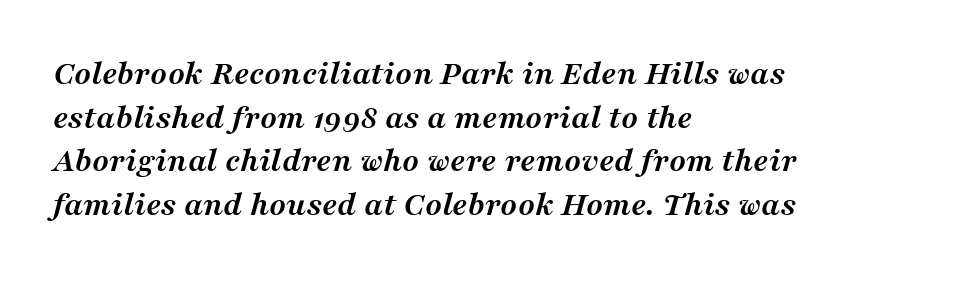
Q: Is the text bold? A: Yes.
Q: Is the text italic (slanted)? A: Yes, it leans right by about 16 degrees.
Q: Is the typeface a serif or a sans-serif typeface? A: Serif.
Q: Is the text underlined? A: No.
Q: How is the paragraph aligned? A: Left-aligned.
Q: Is the spacing between letters normal or unusually wide? A: Normal.
Q: Is the spacing between lines tight, normal or loose? A: Normal.
Q: Width (condensed, normal, or wide)? A: Normal.
Q: Stroke contrast? A: Medium.
Q: x-height? A: Medium.
Q: Monospaced? A: No.
